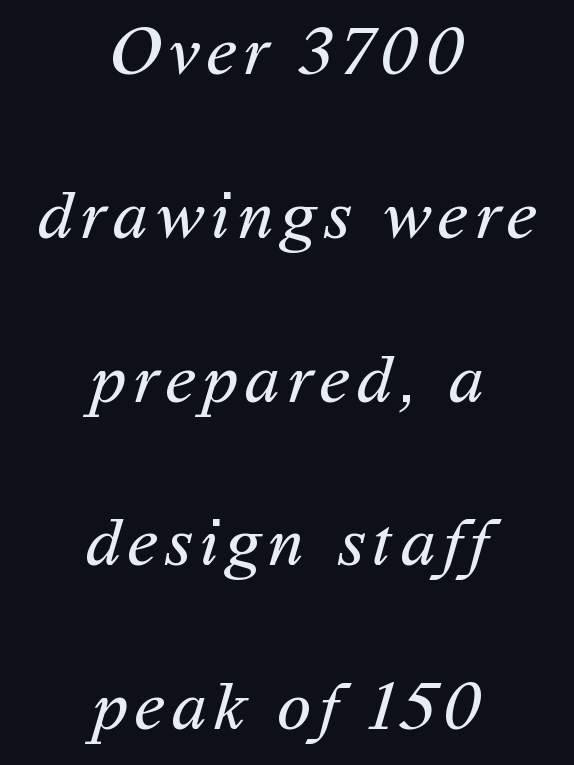
{"serif": "no", "bold": "no", "weight": "regular", "width": "normal", "stroke_contrast": "medium", "x_height": "medium", "monospaced": "no", "underline": "no", "align": "center", "line_spacing": "loose", "line_spacing_ratio": 2.34, "glyph_px": 70}
